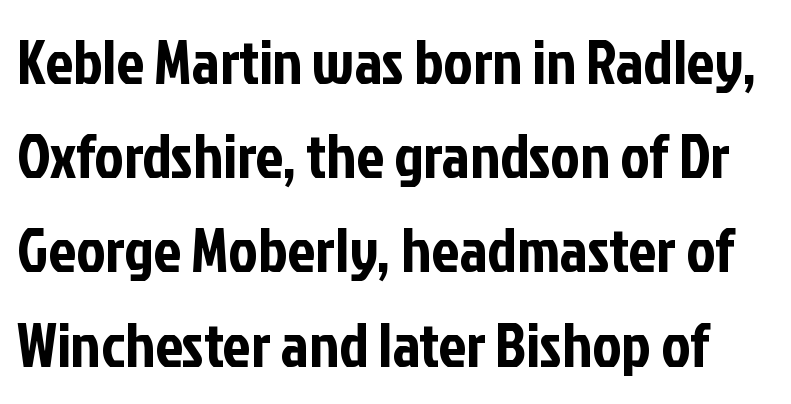
{"serif": "no", "italic": "no", "width": "condensed", "stroke_contrast": "low", "x_height": "medium", "monospaced": "no", "underline": "no", "line_spacing": "normal", "line_spacing_ratio": 1.52, "letter_spacing": "normal", "letter_spacing_em": 0.0, "glyph_px": 62}
